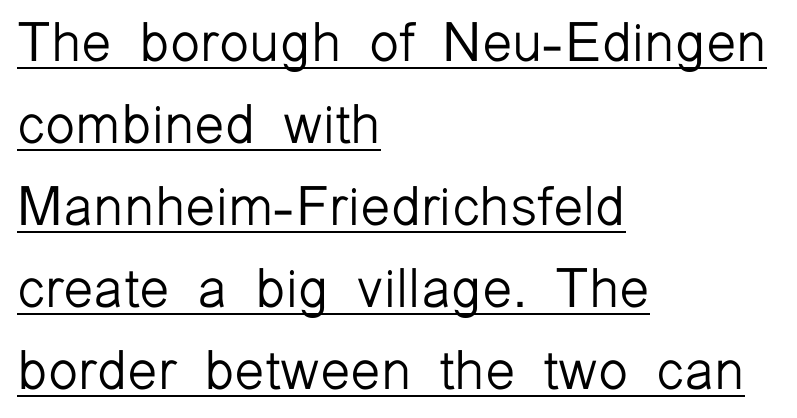
Does the copy run flush right? No — it runs flush left. In terms of letterform style, serifs are entirely absent. Varying glyph widths throughout — classic text-font behaviour. No extra tracking has been applied to these lines.
